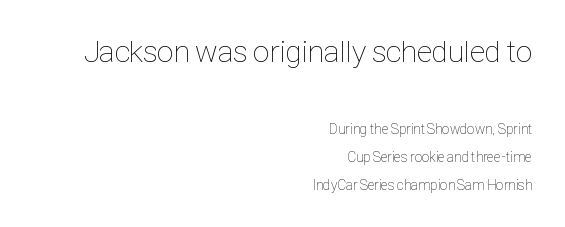
The space between consecutive lines is lavish. Weight: in the light-to-regular range. The passage shown begins with its larger block and ends with its smaller one. Each line ends at the same right margin while the left side varies. Clear beneath every line of the passage.
